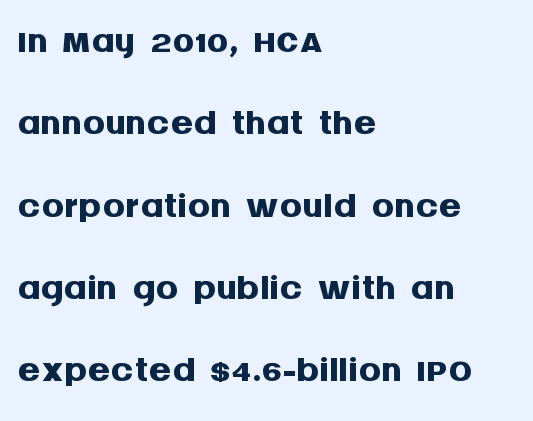
The image shows 56 px semibold sans-serif type, upright; set left-aligned, normal line spacing (1.47x), normal letter spacing, not underlined; medium stroke contrast and a large x-height.
